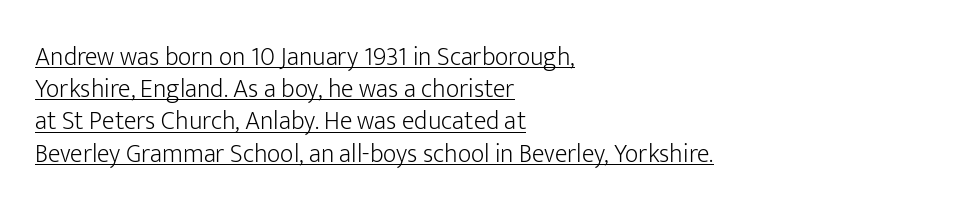
No italicization has been applied; the sample stays upright. Weight: regular or lighter. In CSS terms this would be text-align: left. Nothing unusual about the tracking: characters are spaced as the font intends.
